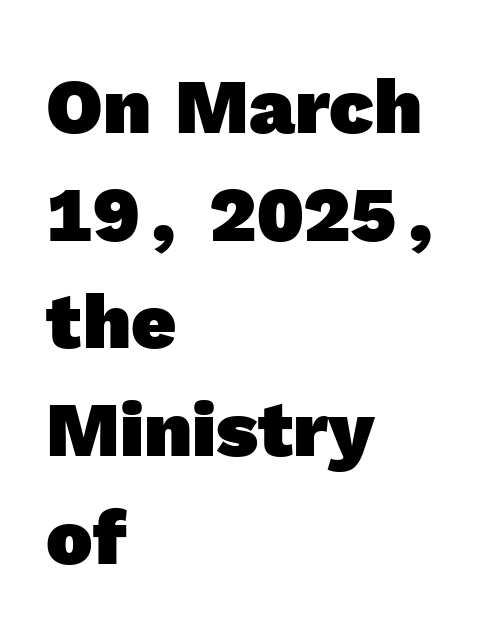
{"serif": "no", "bold": "yes", "weight": "heavy", "width": "normal", "x_height": "medium", "monospaced": "no", "underline": "no", "align": "left", "line_spacing": "normal", "line_spacing_ratio": 1.38, "letter_spacing": "normal", "letter_spacing_em": 0.0, "glyph_px": 78}
